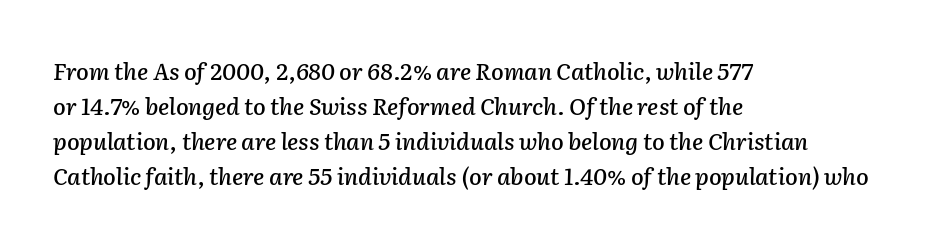
The image shows 23 px text type, italic (leaning right); set left-aligned, normal line spacing (1.52x), normal letter spacing, not underlined.
